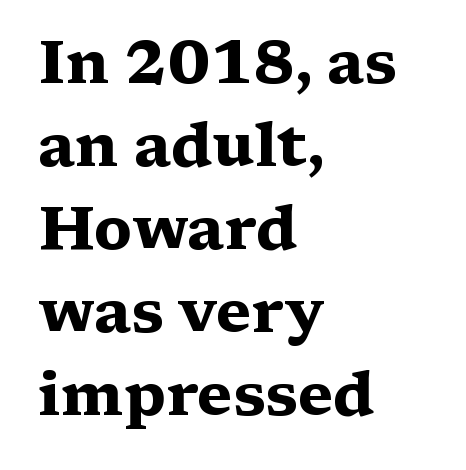
The image shows 61 px heavy, wide serif type, upright; set left-aligned, normal line spacing (1.36x), normal letter spacing, not underlined; medium stroke contrast and a medium x-height.
